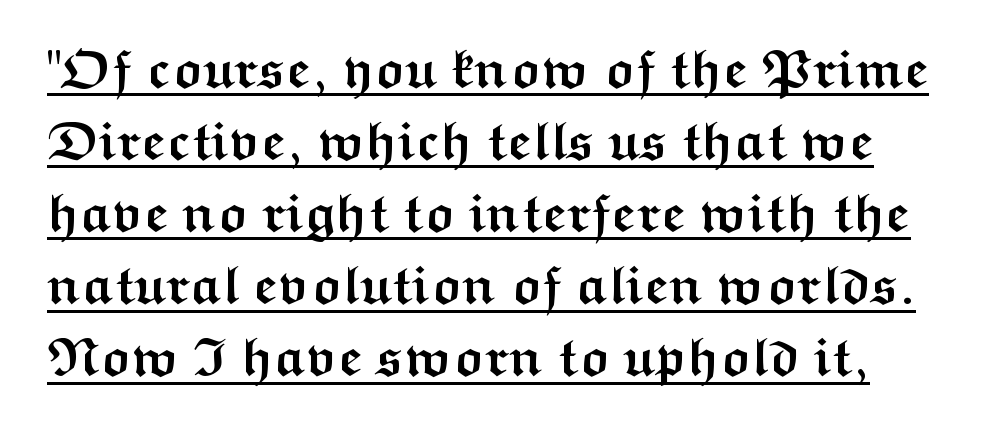
The specimen reads as upright at a glance. Summary of vertical rhythm: regular, with standard interline spacing. Nothing unusual about the tracking: characters are spaced as the font intends. The lettering is marked with a stroke running underneath it. Spacing verdict: proportional, widths tailored to each character. Nothing sits at the stroke ends, so this counts as sans-serif.
